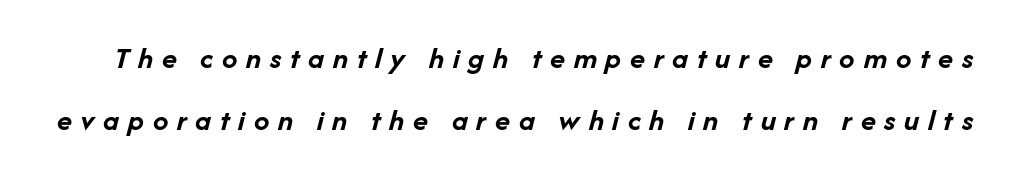
Check under the words: just untouched page. Glyph-to-glyph distance is far greater than everyday printed text. Regarding leading, the lines here are spaced well apart. Rendered with sloped, italic letterforms. Here the designer chose a conventional face with non-uniform glyph widths. You'd pick this weight for a headline — it's a proper bold.
